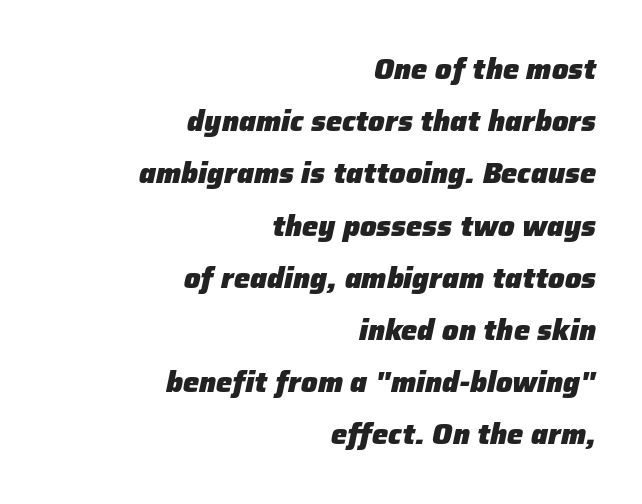
Q: Is the text bold? A: Yes.
Q: Is the text italic (slanted)? A: Yes, it leans right by about 12 degrees.
Q: Is the text underlined? A: No.
Q: How is the paragraph aligned? A: Right-aligned.
Q: Is the spacing between letters normal or unusually wide? A: Normal.
Q: Width (condensed, normal, or wide)? A: Normal.
Q: Stroke contrast? A: Low.
Q: x-height? A: Medium.
Q: Monospaced? A: No.
